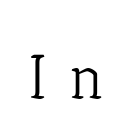
Q: Is the text bold? A: No.
Q: Is the text italic (slanted)? A: No, it is upright.
Q: Is the typeface a serif or a sans-serif typeface? A: Serif.
Q: Is the text underlined? A: No.
Q: Is the spacing between letters normal or unusually wide? A: Unusually wide.
Q: Width (condensed, normal, or wide)? A: Normal.
Q: Stroke contrast? A: Low.
Q: x-height? A: Medium.
Q: Monospaced? A: No.
